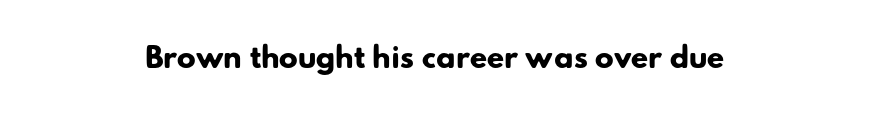
Q: Is the text bold? A: Yes.
Q: Is the typeface a serif or a sans-serif typeface? A: Sans-serif.
Q: Is the text underlined? A: No.
Q: How is the paragraph aligned? A: Centered.
Q: Is the spacing between letters normal or unusually wide? A: Normal.
Q: Width (condensed, normal, or wide)? A: Normal.
Q: Stroke contrast? A: Low.
Q: x-height? A: Small.
Q: Monospaced? A: No.
